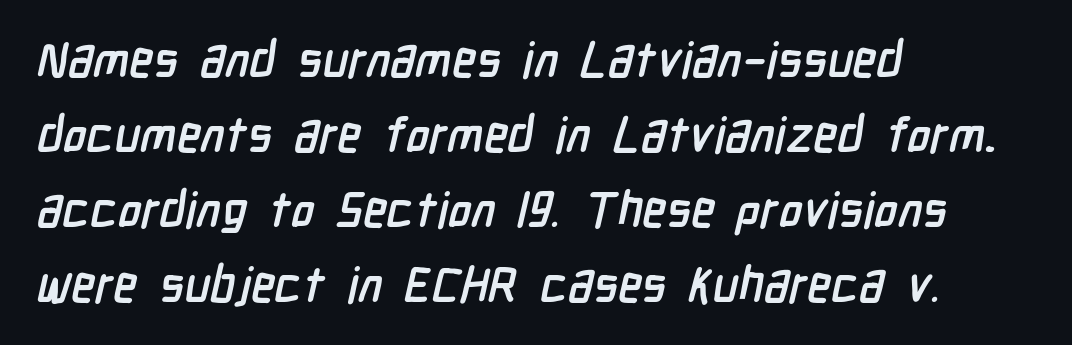
{"serif": "no", "bold": "yes", "weight": "semibold", "width": "condensed", "stroke_contrast": "low", "x_height": "medium", "monospaced": "no", "underline": "no", "align": "left", "line_spacing": "normal", "line_spacing_ratio": 1.53, "letter_spacing": "normal", "letter_spacing_em": 0.0, "glyph_px": 49}
